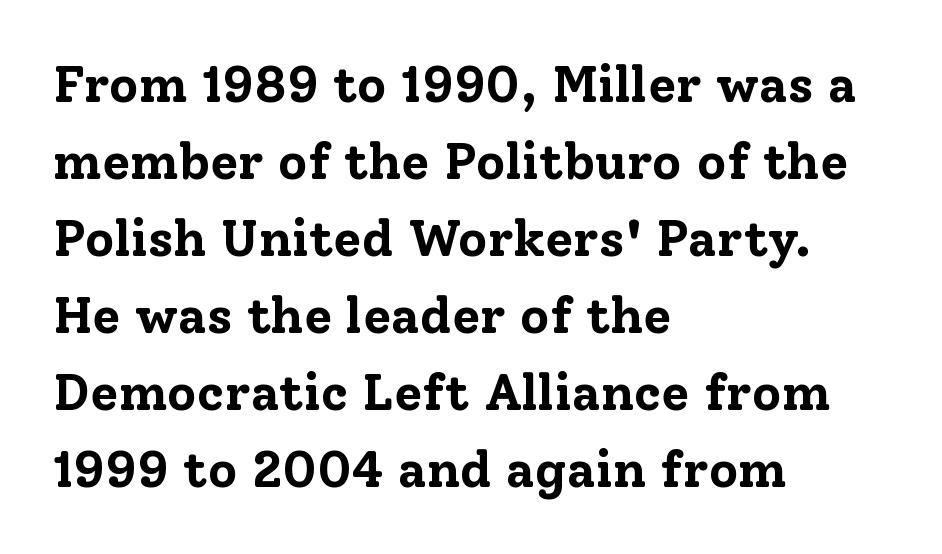
{"serif": "yes", "italic": "no", "bold": "yes", "weight": "bold", "width": "normal", "stroke_contrast": "low", "x_height": "medium", "monospaced": "no", "underline": "no", "align": "left", "line_spacing": "normal", "line_spacing_ratio": 1.51, "letter_spacing": "normal", "letter_spacing_em": 0.0, "glyph_px": 51}
